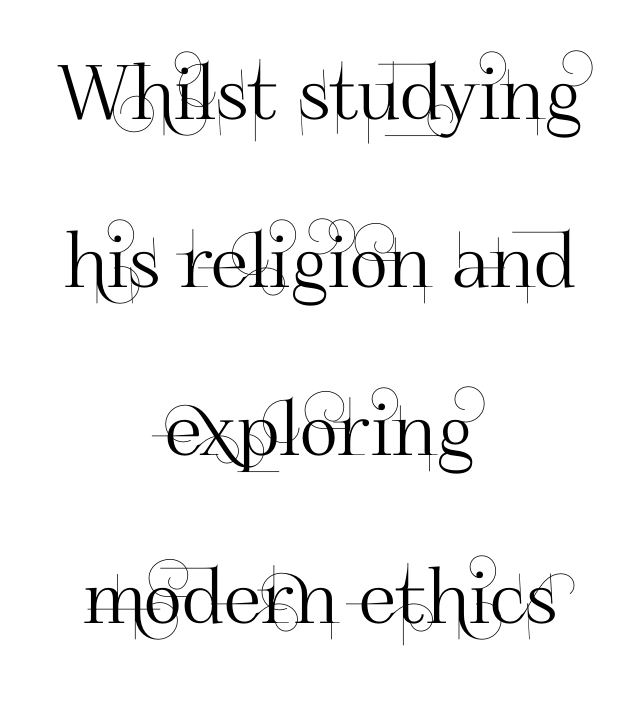
The line-height multiplier appears high, well above default. Posture: straight, roman, zero tilt. Standard letterfit; no display-style spreading of the glyphs. The space beneath each line is pristine and unruled. The letters advance in unequal steps, a hallmark of proportional type. Both edges are ragged and mirror each other, which tells us the setting is centered.
